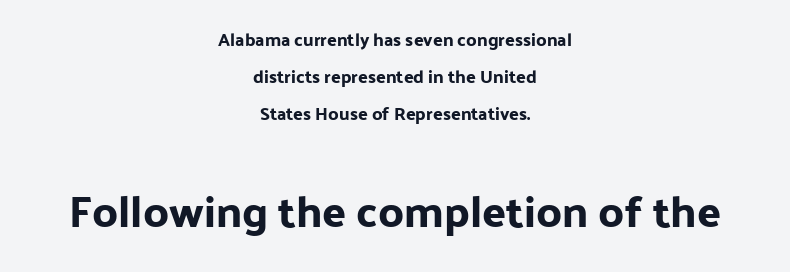
Each letter keeps its own natural width here, so spacing adapts to shape. Typeset on center — no edge is straight. Each new line begins a long way beneath the previous one. How are the letters spaced? Ordinarily, with no added tracking.
